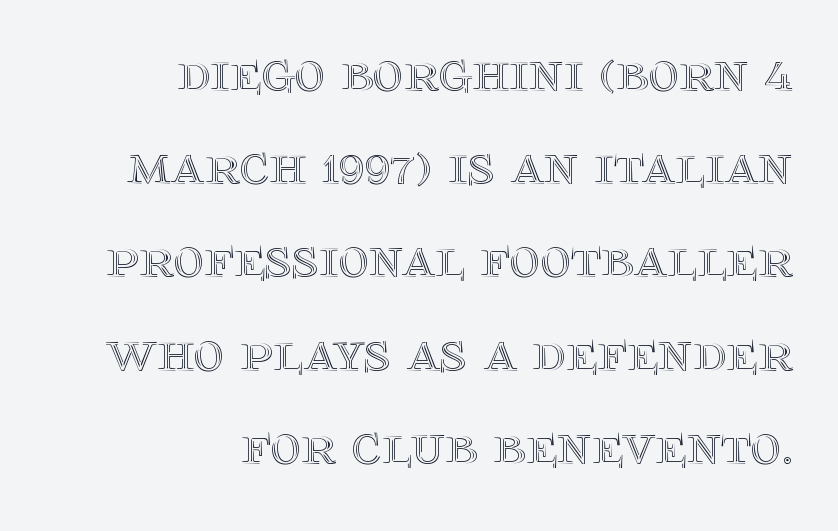
Q: Is the text italic (slanted)? A: No, it is upright.
Q: Is the text underlined? A: No.
Q: How is the paragraph aligned? A: Right-aligned.
Q: Is the spacing between letters normal or unusually wide? A: Normal.
Q: Is the spacing between lines tight, normal or loose? A: Normal.
Q: Width (condensed, normal, or wide)? A: Normal.
Q: x-height? A: Large.
Q: Monospaced? A: No.
